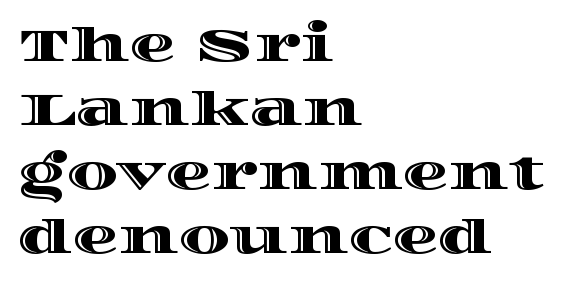
Casual observation: everything's shoved over to the left. This sample keeps an unexceptional amount of space between lines. Letters rest on an invisible, unmarked baseline. Every character sits straight up, as roman type does. Think of a printed novel: that variable character pitch is what you see here. The type is set solid horizontally, with unmodified tracking.
